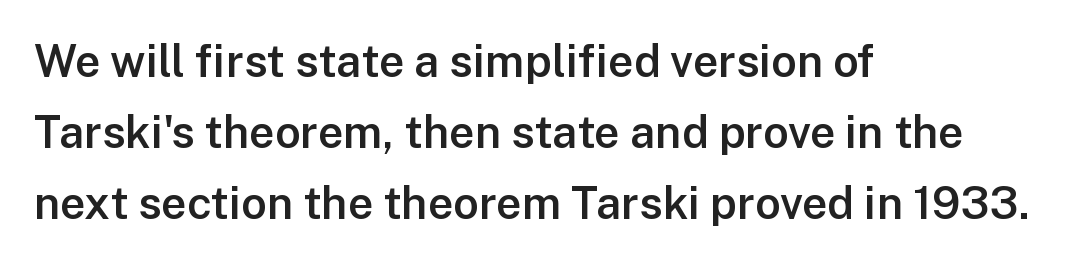
{"serif": "no", "italic": "no", "bold": "semi", "weight": "semibold", "width": "normal", "stroke_contrast": "low", "x_height": "medium", "monospaced": "no", "underline": "no", "align": "left", "line_spacing": "normal", "line_spacing_ratio": 1.58, "letter_spacing": "normal", "letter_spacing_em": 0.0, "glyph_px": 45}
